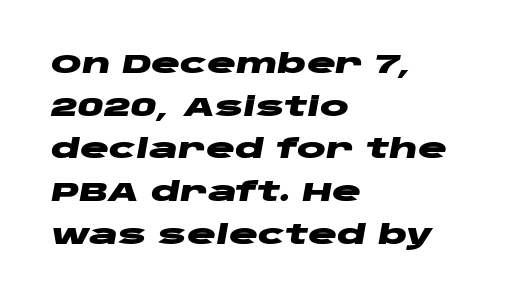
Q: Is the text bold? A: Yes.
Q: Is the text italic (slanted)? A: Yes, it leans right by about 10 degrees.
Q: Is the text underlined? A: No.
Q: How is the paragraph aligned? A: Left-aligned.
Q: Is the spacing between letters normal or unusually wide? A: Normal.
Q: Is the spacing between lines tight, normal or loose? A: Normal.
